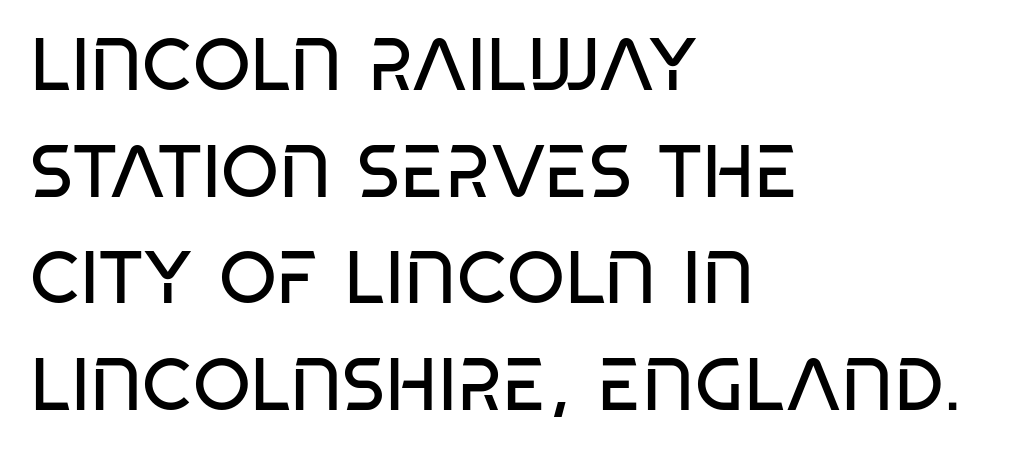
Q: Is the text bold? A: No.
Q: Is the typeface a serif or a sans-serif typeface? A: Sans-serif.
Q: Is the text underlined? A: No.
Q: How is the paragraph aligned? A: Left-aligned.
Q: Is the spacing between letters normal or unusually wide? A: Normal.
Q: Is the spacing between lines tight, normal or loose? A: Normal.
Q: Width (condensed, normal, or wide)? A: Condensed.
Q: Stroke contrast? A: Low.
Q: x-height? A: Large.
Q: Monospaced? A: No.
